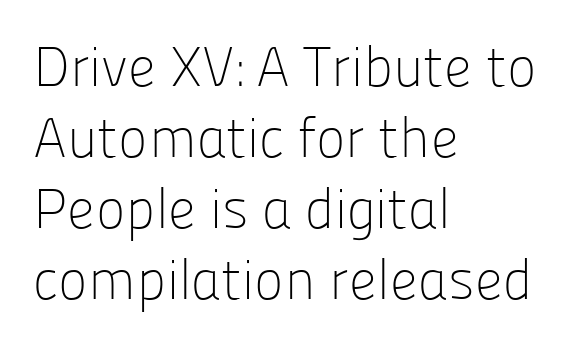
Q: Is the text bold? A: No.
Q: Is the text italic (slanted)? A: No, it is upright.
Q: Is the typeface a serif or a sans-serif typeface? A: Sans-serif.
Q: Is the text underlined? A: No.
Q: How is the paragraph aligned? A: Left-aligned.
Q: Is the spacing between letters normal or unusually wide? A: Normal.
Q: Is the spacing between lines tight, normal or loose? A: Normal.
Q: Width (condensed, normal, or wide)? A: Normal.
Q: Stroke contrast? A: Low.
Q: x-height? A: Medium.
Q: Monospaced? A: No.
